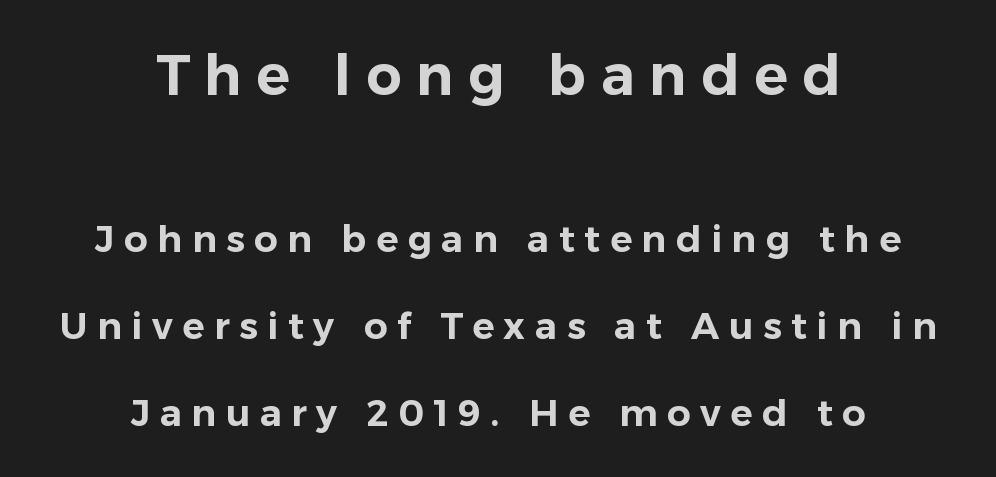
{"serif": "no", "italic": "no", "width": "normal", "stroke_contrast": "low", "x_height": "medium", "monospaced": "no", "underline": "no", "align": "center", "line_spacing": "loose", "line_spacing_ratio": 2.35, "letter_spacing": "wide", "letter_spacing_em": 0.26, "larger_block": "first", "size_ratio": 1.51, "glyph_px": 56}
